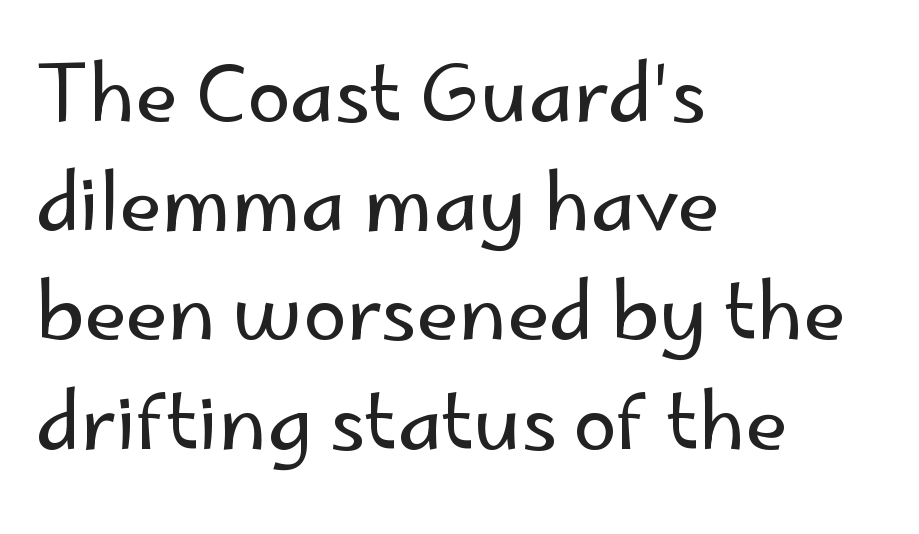
Each new line begins a customary step beneath the previous one. Proportional: the letters do not fall into vertical columns. Unbolded letterforms with no extra heft. The passage shown has conventional tracking throughout.
